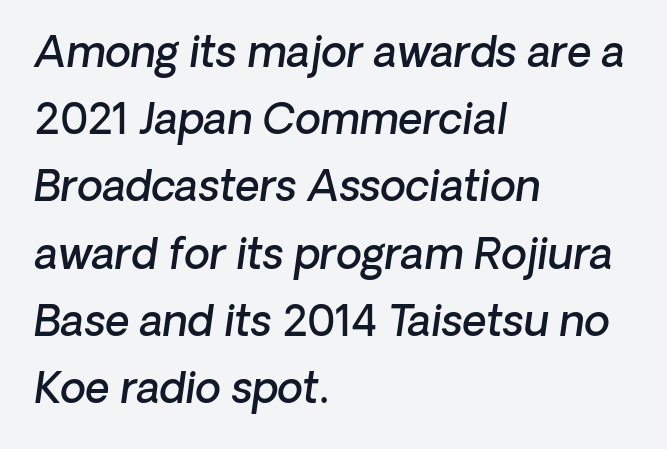
Weight check: semibold — heavier than regular, not quite bold. In terms of posture, this sample is oblique. One-word summary of the alignment: left. Spacing verdict: proportional, widths tailored to each character. This rendering leaves character spacing at its baseline value.
